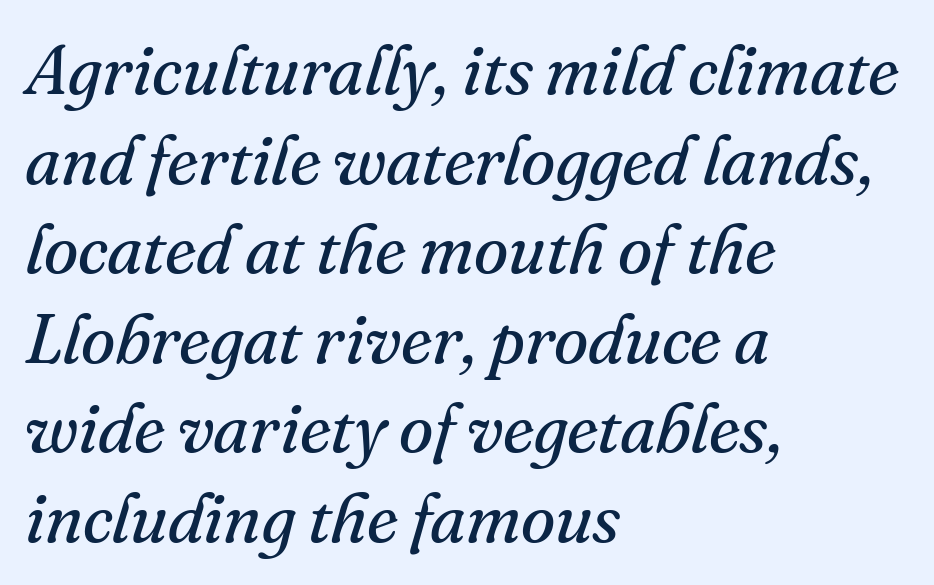
{"serif": "yes", "italic": "yes", "lean": "right", "slant_degrees": 16, "bold": "no", "weight": "regular", "width": "normal", "stroke_contrast": "medium", "x_height": "small", "monospaced": "no", "underline": "no", "align": "left", "line_spacing": "normal", "line_spacing_ratio": 1.28, "letter_spacing": "normal", "letter_spacing_em": 0.0, "glyph_px": 70}
